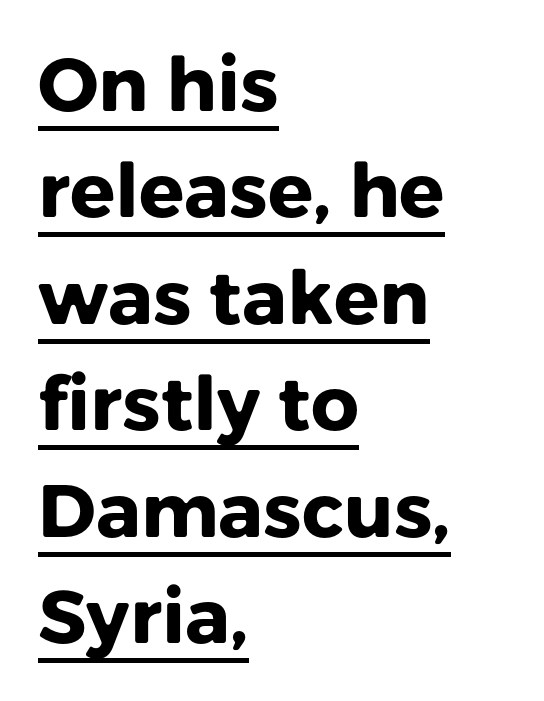
Q: Is the text bold? A: Yes.
Q: Is the text italic (slanted)? A: No, it is upright.
Q: Is the typeface a serif or a sans-serif typeface? A: Sans-serif.
Q: Is the text underlined? A: Yes.
Q: How is the paragraph aligned? A: Left-aligned.
Q: Is the spacing between letters normal or unusually wide? A: Normal.
Q: Is the spacing between lines tight, normal or loose? A: Normal.
Q: Width (condensed, normal, or wide)? A: Normal.
Q: Stroke contrast? A: Low.
Q: x-height? A: Medium.
Q: Monospaced? A: No.
